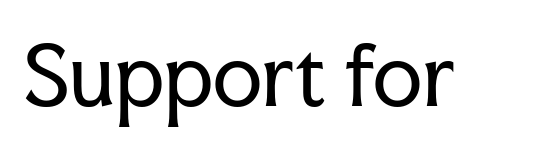
Letters have the restrained weight of plain body copy at most. Lines of text with bare space underneath. Is this a fixed-width face? No — the glyphs have proportional, varying widths. Are there feet on the stems? There are — it's a serif.
